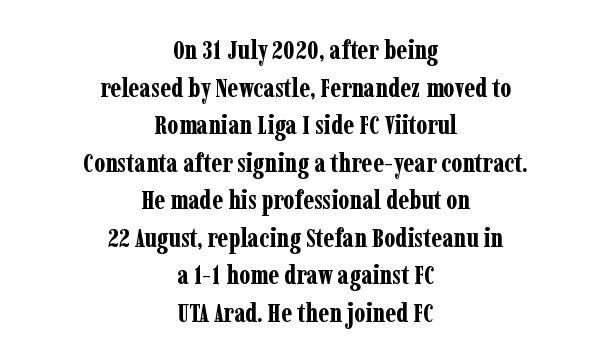
{"italic": "no", "bold": "yes", "underline": "no", "align": "center", "line_spacing": "normal", "line_spacing_ratio": 1.39, "letter_spacing": "normal", "letter_spacing_em": 0.0, "glyph_px": 27}
